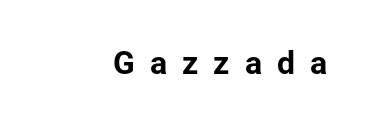
The image shows 32 px sans-serif type, upright; set unusually wide letter spacing (+0.47 em), not underlined; low stroke contrast and a medium x-height.
